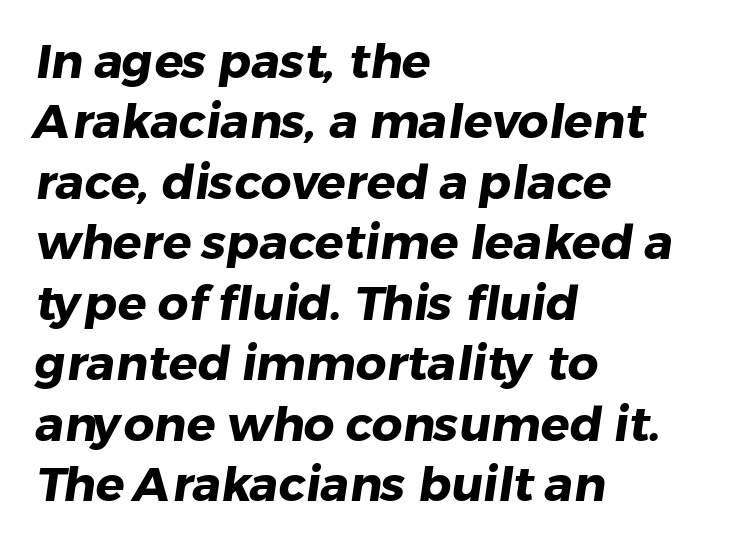
Q: Is the text bold? A: Yes.
Q: Is the typeface a serif or a sans-serif typeface? A: Sans-serif.
Q: Is the text underlined? A: No.
Q: How is the paragraph aligned? A: Left-aligned.
Q: Is the spacing between letters normal or unusually wide? A: Normal.
Q: Is the spacing between lines tight, normal or loose? A: Normal.
Q: Width (condensed, normal, or wide)? A: Normal.
Q: Stroke contrast? A: Low.
Q: x-height? A: Medium.
Q: Monospaced? A: No.
